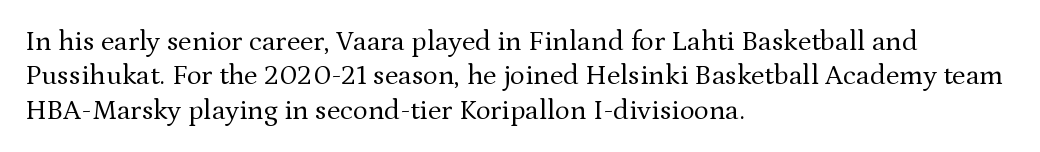
{"serif": "yes", "italic": "no", "bold": "no", "weight": "regular", "width": "normal", "stroke_contrast": "medium", "x_height": "medium", "monospaced": "no", "underline": "no", "align": "left", "line_spacing_ratio": 1.23, "letter_spacing": "normal", "letter_spacing_em": 0.0, "glyph_px": 28}
